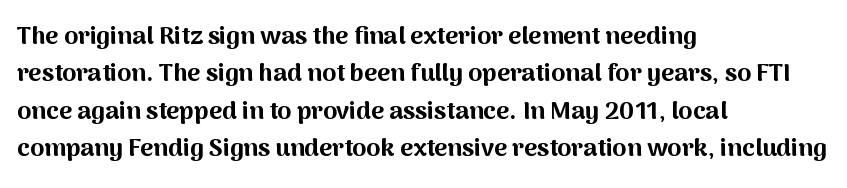
Baseline-to-baseline distance is the conventional proportion of letter height. The typesetter chose a ragged-right arrangement here. The zone under the glyphs is completely vacant. Typesetter's note: full bold, strokes at maximum text heaviness. In terms of posture, this sample is upright. The horizontal fit of the characters is conventional and even.
